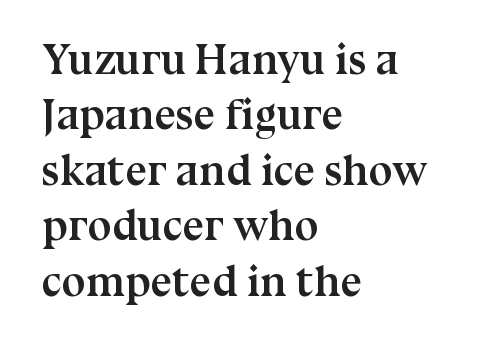
Here the glyphs are tracked normally, forming tight word shapes. Unmarked baselines from the first word to the last. Is this a fixed-width face? No — the glyphs have proportional, varying widths. Pretty heavy lettering here — definitely bold. Caption: multi-line text, flush left, ragged right.
